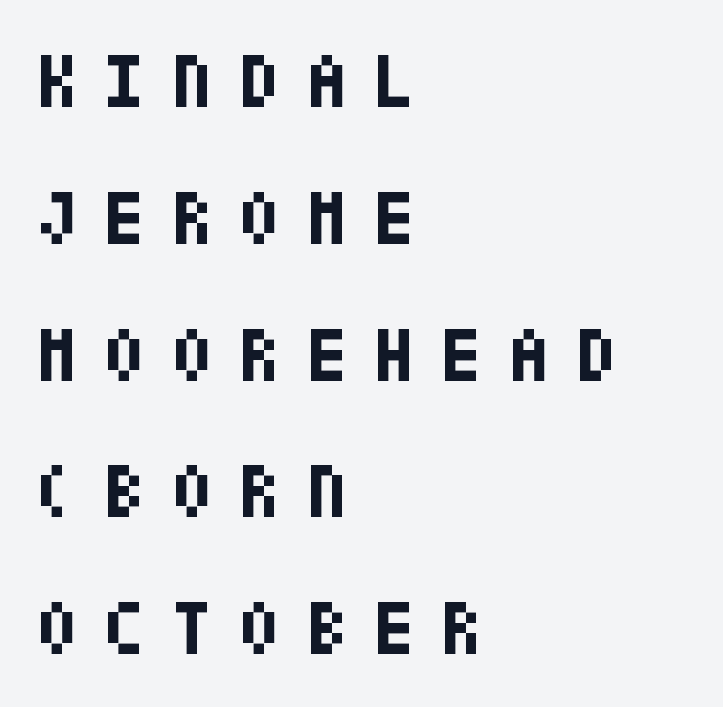
The image shows 76 px bold, condensed sans-serif type, upright; set left-aligned, line spacing 1.8x, unusually wide letter spacing (+0.34 em), not underlined; low stroke contrast and a large x-height.
